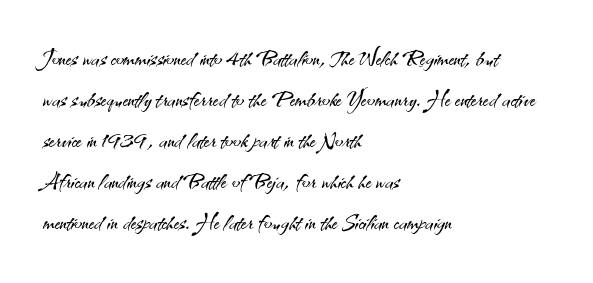
The image shows 30 px light sans-serif type; set left-aligned, normal line spacing (1.37x), normal letter spacing, not underlined; medium stroke contrast and a small x-height.
